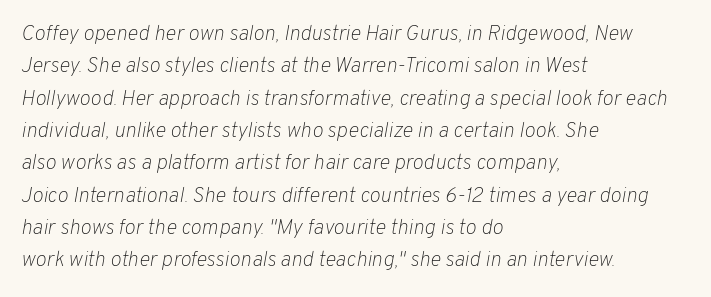
Posture: slanted. The cut favours lightness, reaching ordinary text weight at its darkest. Each word holds together tightly as a unit, with standard inter-letter gaps. The passage shown is not underscored anywhere. Line starts are locked; line ends wander.
